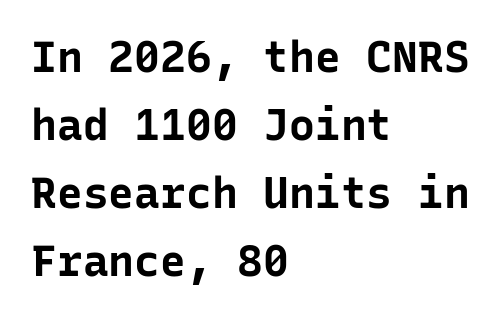
The image shows 43 px bold sans-serif type, upright, monospaced; set left-aligned, normal line spacing (1.58x), normal letter spacing, not underlined; low stroke contrast and a medium x-height.
